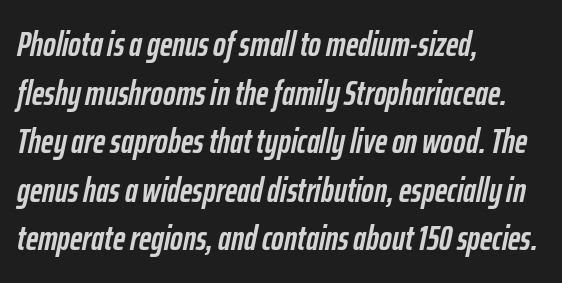
Leading: standard. The rag falls on the right side of this text block. Nobody drew a line under any word here. The rendering uses a bold face; every stroke is thick and dark. Proportional: the letters do not fall into vertical columns. This sample uses an oblique cut, with every glyph tilted off the vertical.
